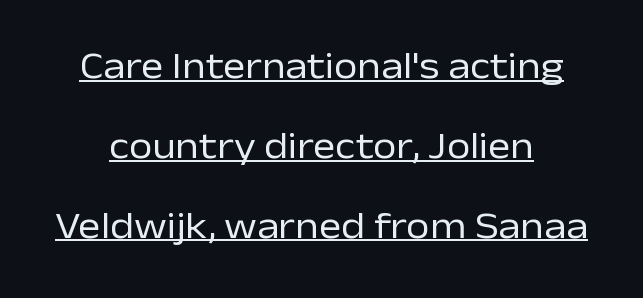
There is no visible air inserted between adjacent glyphs. These lines are rendered in a variable-pitch font. Underlined type. These lines are composed in type without serifs. The block of text is sparse from top to bottom, with ample space between rows. The letters stand straight up with perfectly vertical stems.
